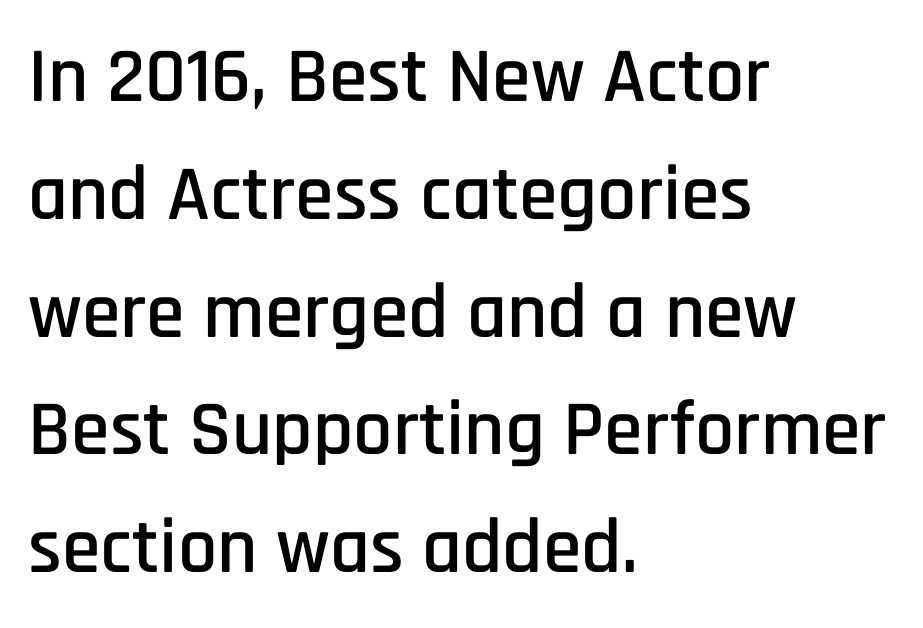
The image shows 78 px condensed sans-serif type, upright; set left-aligned, normal line spacing (1.51x), normal letter spacing, not underlined; low stroke contrast and a large x-height.
